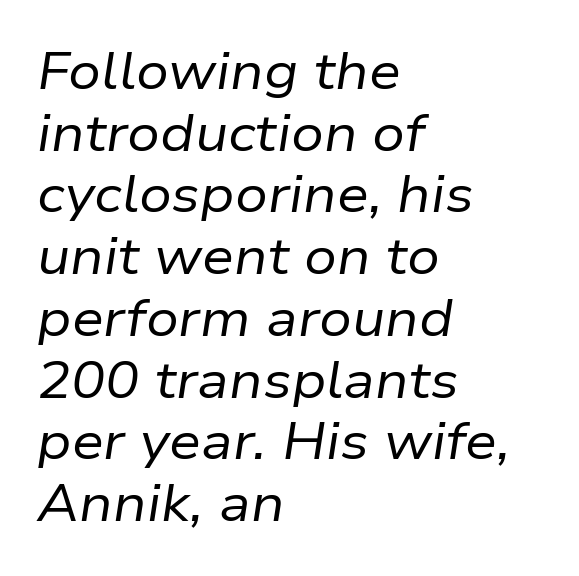
{"italic": "yes", "lean": "right", "slant_degrees": 9, "bold": "no", "weight": "regular", "width": "normal", "stroke_contrast": "low", "x_height": "medium", "monospaced": "no", "underline": "no", "align": "left", "line_spacing_ratio": 1.21, "letter_spacing": "normal", "letter_spacing_em": 0.0, "glyph_px": 51}
